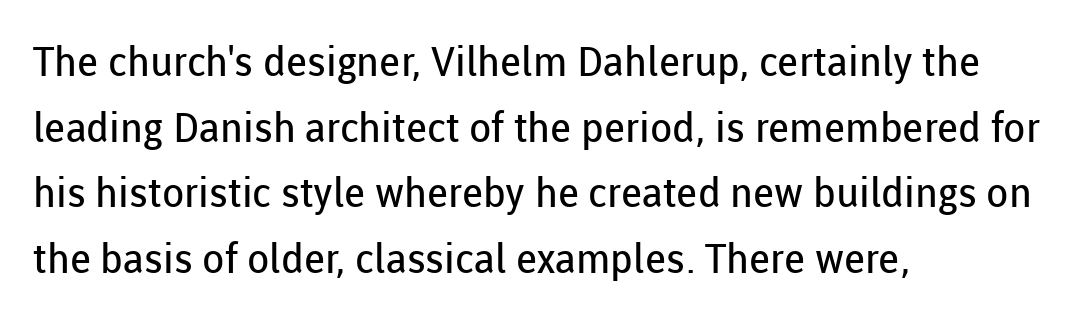
{"serif": "no", "italic": "no", "bold": "no", "weight": "regular", "width": "normal", "stroke_contrast": "low", "x_height": "medium", "monospaced": "no", "underline": "no", "align": "left", "line_spacing": "normal", "line_spacing_ratio": 1.6, "letter_spacing": "normal", "letter_spacing_em": 0.0, "glyph_px": 41}
